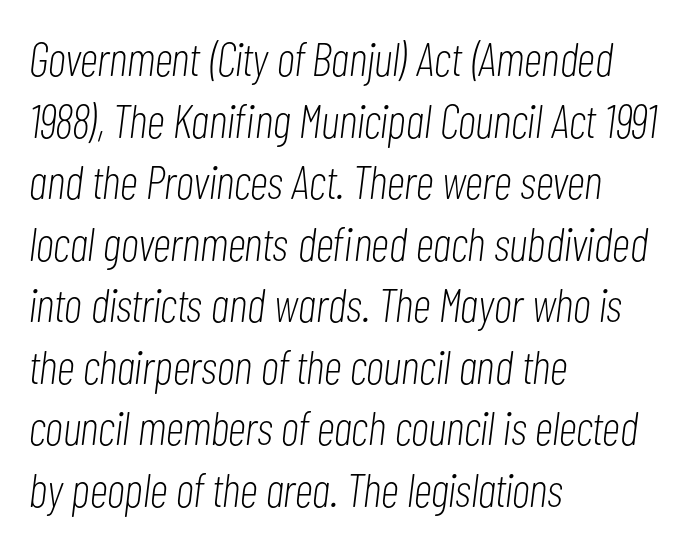
The image shows 47 px light, condensed type, italic (leaning right); set left-aligned, normal line spacing (1.31x), normal letter spacing, not underlined; low stroke contrast and a medium x-height.
